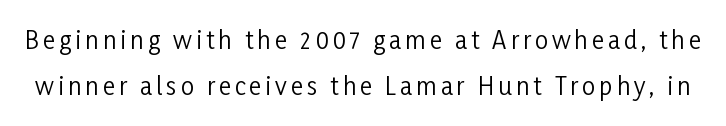
The image shows 24 px text type, upright; set loose line spacing (1.93x), not underlined.
